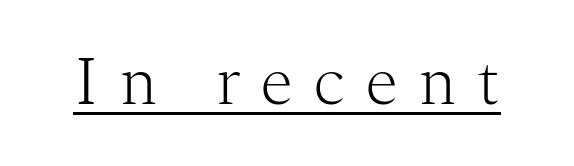
{"serif": "yes", "italic": "no", "bold": "no", "weight": "light", "width": "normal", "stroke_contrast": "medium", "x_height": "medium", "monospaced": "no", "underline": "yes", "letter_spacing": "wide", "letter_spacing_em": 0.29, "glyph_px": 69}
